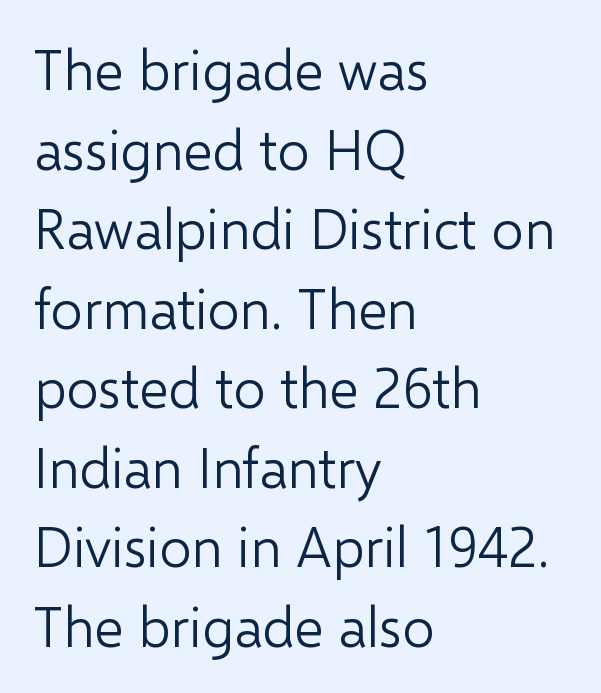
{"serif": "no", "italic": "no", "bold": "no", "weight": "light", "width": "normal", "stroke_contrast": "low", "x_height": "medium", "monospaced": "no", "underline": "no", "align": "left", "line_spacing": "normal", "line_spacing_ratio": 1.42, "letter_spacing": "normal", "letter_spacing_em": 0.0, "glyph_px": 56}
